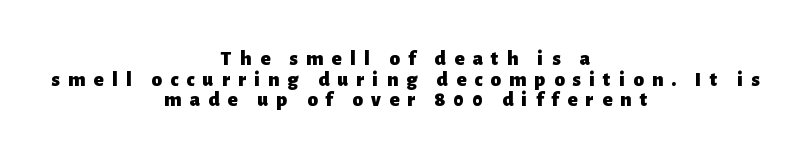
Display-style spreading of the glyphs; the letterfit is very open. Compared with an ordinary text face, these strokes are far heavier — a full bold. Vertical spacing — tight. Teacher's note: observe the equal gaps on both sides — that is centered alignment.
